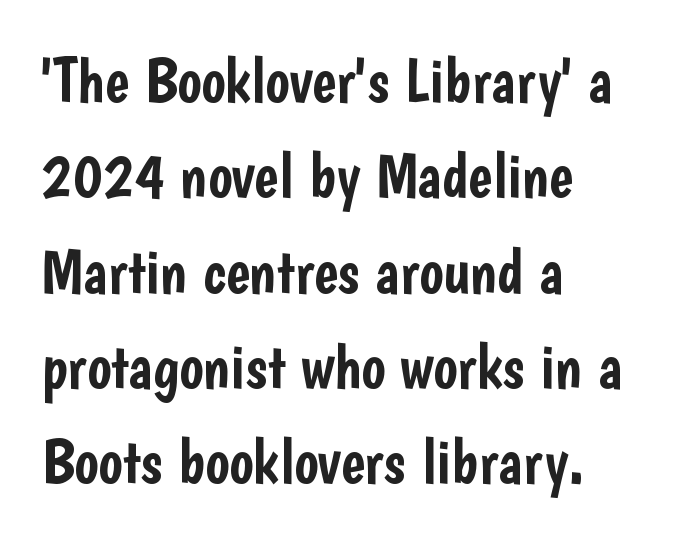
Notice how descenders clear the ascenders below comfortably — that's standard leading. Quick note: underline off. A typesetter would call this zero additional tracking. Nope, no serifs anywhere on these letters. The axis of the letterforms is exactly vertical. The letters advance in unequal steps, a hallmark of proportional type.
